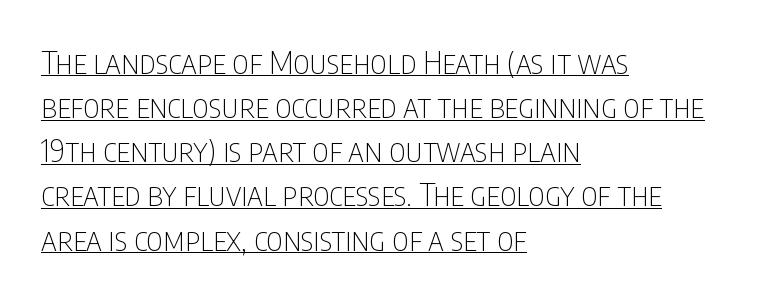
{"serif": "no", "italic": "no", "bold": "no", "weight": "thin", "width": "condensed", "stroke_contrast": "low", "x_height": "large", "monospaced": "no", "underline": "yes", "align": "left", "line_spacing": "normal", "line_spacing_ratio": 1.38, "letter_spacing": "normal", "letter_spacing_em": 0.0, "glyph_px": 32}
